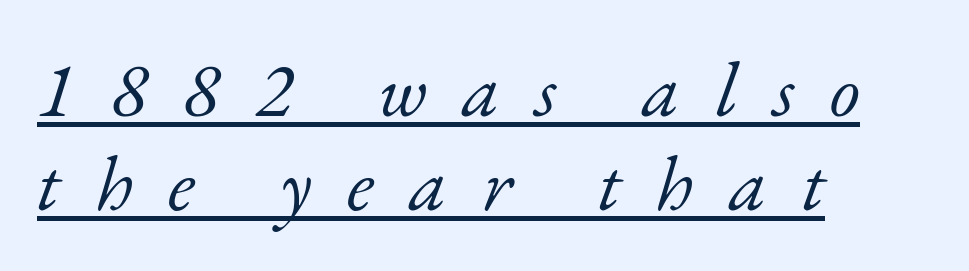
{"serif": "yes", "italic": "yes", "lean": "right", "slant_degrees": 17, "bold": "no", "weight": "light", "width": "normal", "stroke_contrast": "low", "x_height": "small", "monospaced": "no", "underline": "yes", "align": "left", "line_spacing_ratio": 1.2, "letter_spacing": "wide", "letter_spacing_em": 0.45, "glyph_px": 78}
